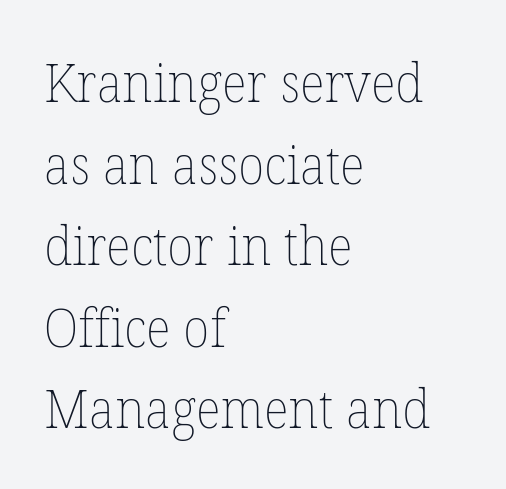
Posture: upright roman. Nobody drew a line under any word here. Leftover space on each line is placed entirely after the last word. These lines are rendered in a variable-pitch font.
